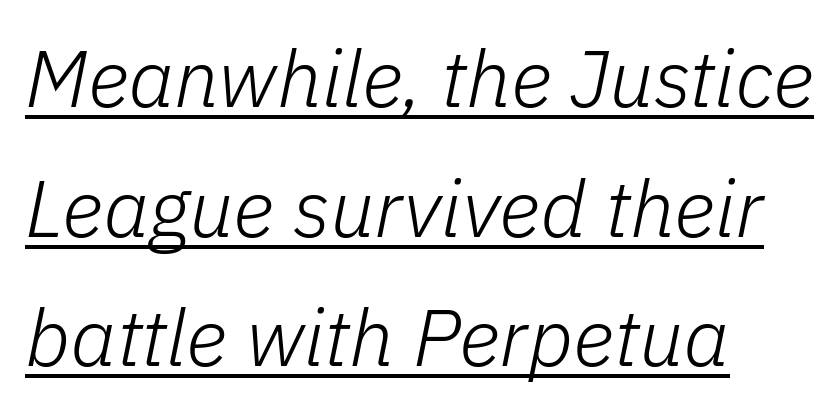
The image shows 80 px light type, italic (leaning right); set left-aligned, normal line spacing (1.62x), normal letter spacing, underlined; low stroke contrast and a medium x-height.
